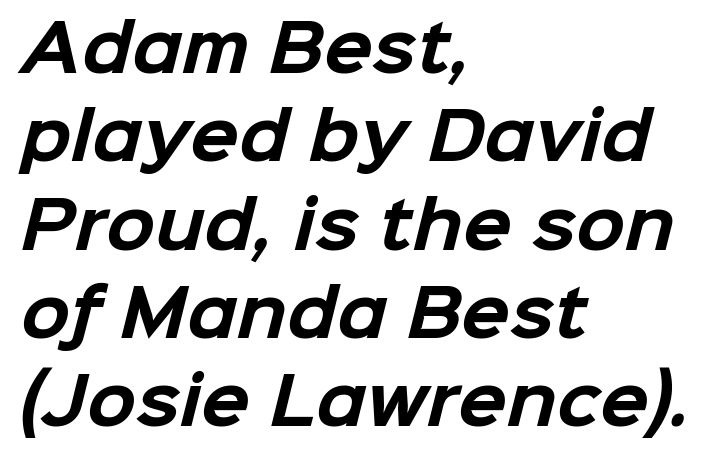
{"serif": "no", "bold": "yes", "weight": "bold", "width": "normal", "stroke_contrast": "low", "x_height": "medium", "monospaced": "no", "underline": "no", "align": "left", "line_spacing": "normal", "line_spacing_ratio": 1.38, "letter_spacing": "normal", "letter_spacing_em": 0.0, "glyph_px": 64}
